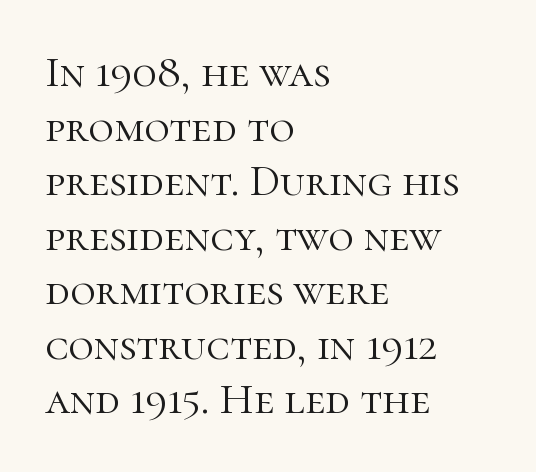
Visually the block forms a straight wall on the left and a jagged coastline on the right. Old-style or modern, the face here clearly has serifs. Do the characters align in a grid? No, the font is proportional. Underline: absent. Caption: standard tracking, unaltered.
